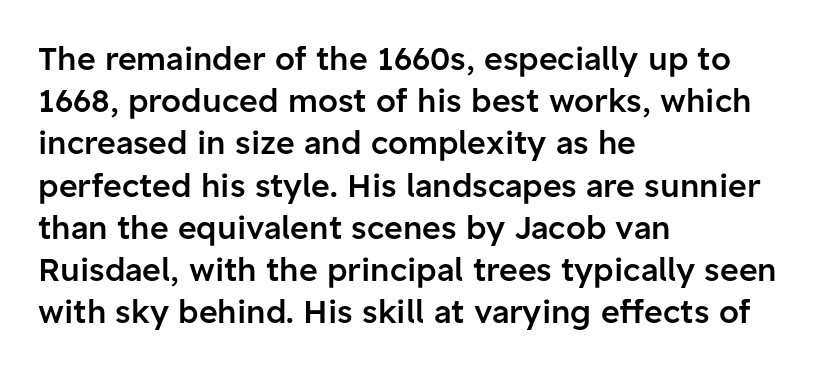
The image shows 32 px semibold sans-serif type, upright; set left-aligned, normal line spacing (1.32x), normal letter spacing, not underlined; low stroke contrast and a medium x-height.
